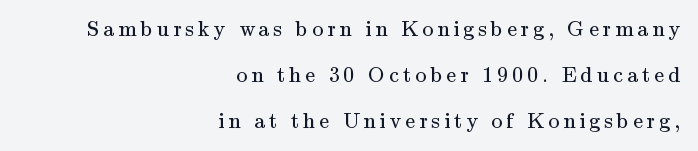
Q: Is the text bold? A: No.
Q: Is the text italic (slanted)? A: No, it is upright.
Q: Is the text underlined? A: No.
Q: How is the paragraph aligned? A: Right-aligned.
Q: Is the spacing between lines tight, normal or loose? A: Loose.
